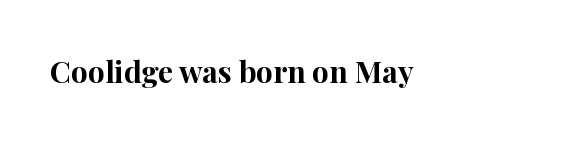
The image shows 30 px bold serif type, upright; set left-aligned, normal letter spacing, not underlined; high stroke contrast and a medium x-height.
